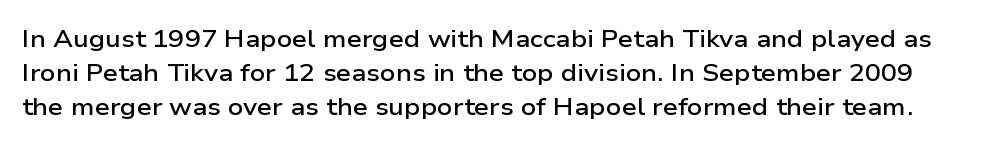
Between one letter and the next there's only the usual sliver of space. Emphasis by weight is partial: semibold. A clean baseline with only descenders dipping below it. Notice how the stems are strictly vertical — no italics here. Leading: standard.
